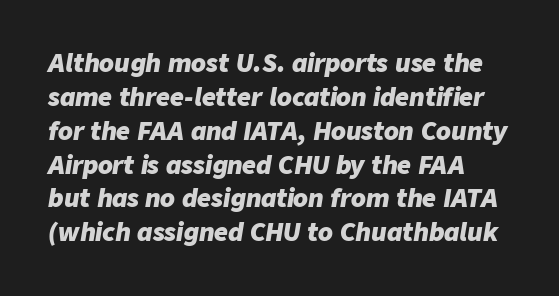
{"italic": "yes", "lean": "right", "slant_degrees": 9, "bold": "yes", "underline": "no", "line_spacing": "normal", "line_spacing_ratio": 1.41, "letter_spacing": "normal", "letter_spacing_em": 0.0, "glyph_px": 24}
